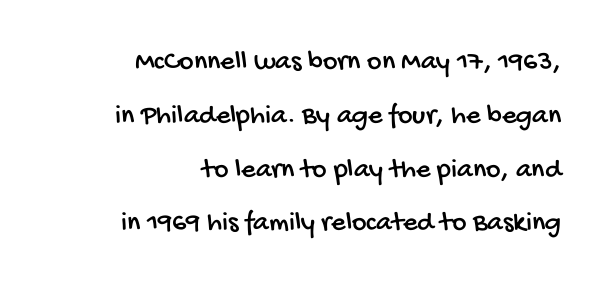
Each word holds together tightly as a unit, with standard inter-letter gaps. You could not count columns in this text — the font is proportionally spaced. Vertical spacing — loose. Visually the block forms a straight wall on the right and a jagged coastline on the left. Letters rest on an invisible, unmarked baseline. Classification — sans serif.
